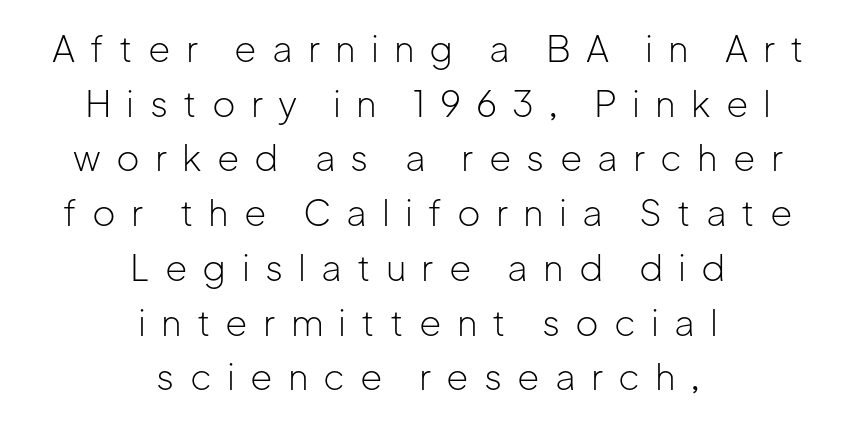
The image shows 36 px light sans-serif type, upright; set centered, normal line spacing (1.52x), unusually wide letter spacing (+0.42 em), not underlined; low stroke contrast and a medium x-height.
